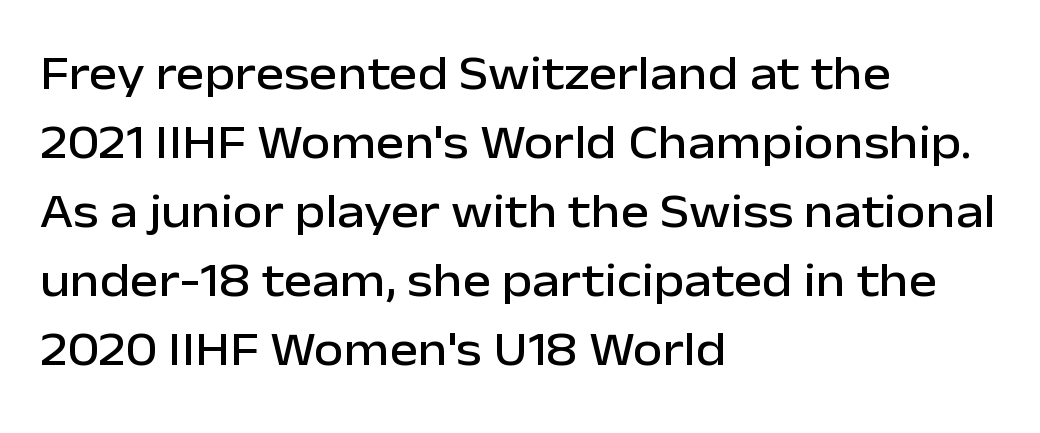
The image shows 48 px sans-serif type, upright; set left-aligned, normal line spacing (1.44x), normal letter spacing, not underlined; low stroke contrast and a medium x-height.
